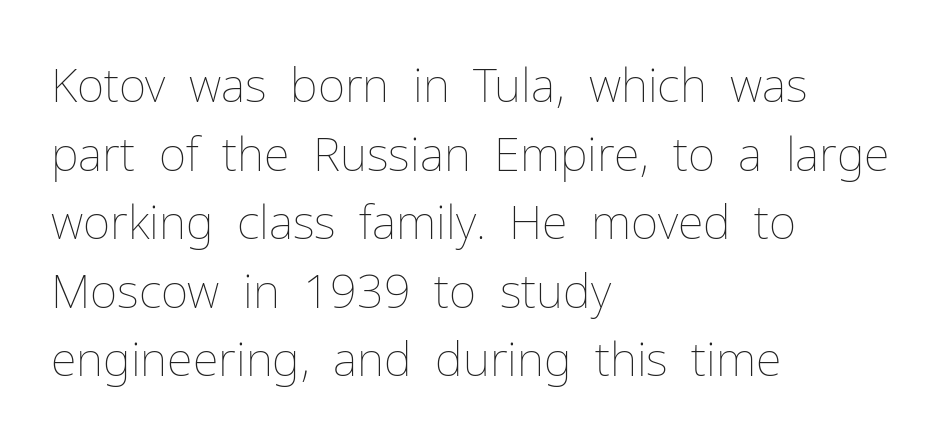
{"italic": "no", "bold": "no", "weight": "thin", "width": "normal", "stroke_contrast": "low", "x_height": "medium", "monospaced": "no", "underline": "no", "align": "left", "line_spacing": "normal", "line_spacing_ratio": 1.46, "letter_spacing": "normal", "letter_spacing_em": 0.0, "glyph_px": 47}
